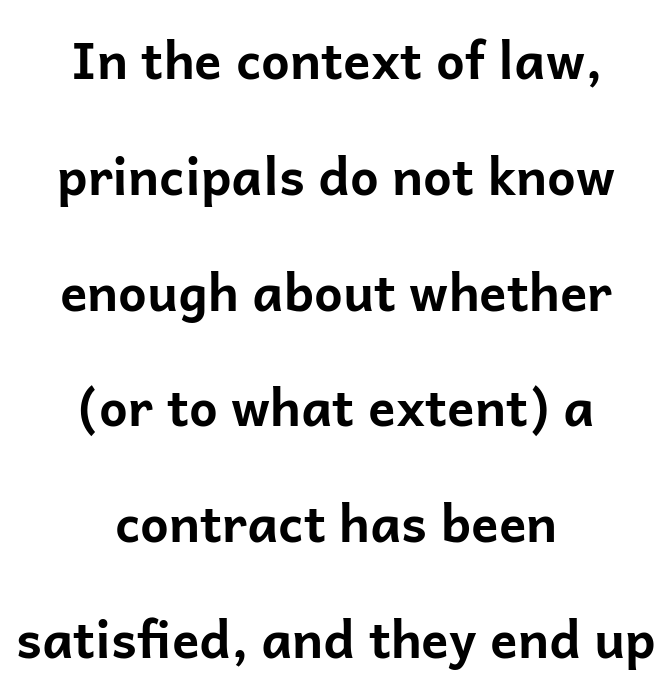
Successive baselines arrive slowly, with a big drop between each. The baseline area is clear. The sample has been set heavy, in full bold. The letterforms sit shoulder to shoulder at normal distance.
